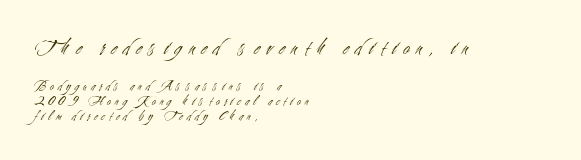
The passage shown is not underscored anywhere. Visually the block forms a straight wall on the left and a jagged coastline on the right. Which of the two is more prominent by size? The first, at the top. The vertical gap from one line to the next is small.
